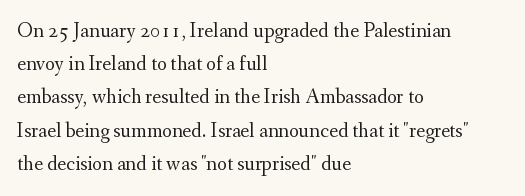
{"italic": "no", "bold": "no", "underline": "no", "align": "left", "line_spacing": "normal", "line_spacing_ratio": 1.58, "letter_spacing": "normal", "letter_spacing_em": 0.0, "glyph_px": 21}
